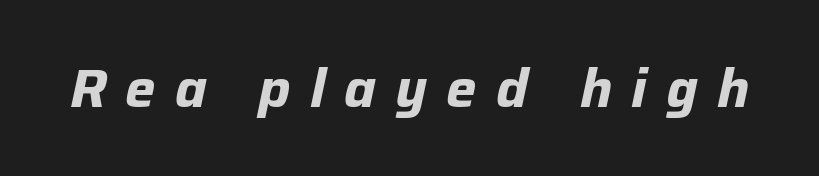
The image shows 54 px bold type, italic (leaning right); set unusually wide letter spacing (+0.35 em), not underlined; low stroke contrast and a medium x-height.
